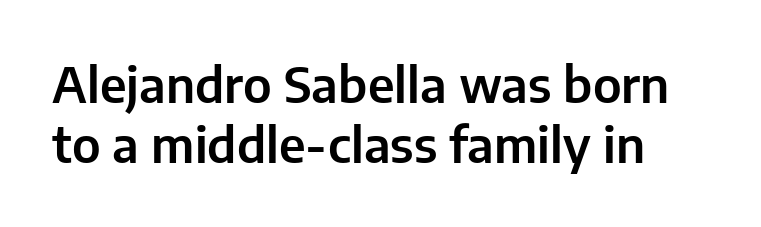
The image shows 49 px sans-serif type, upright; set line spacing 1.23x, normal letter spacing, not underlined; low stroke contrast and a medium x-height.
